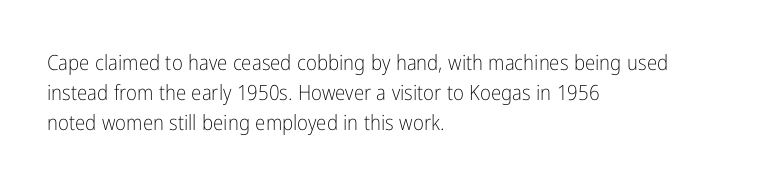
Q: Is the text bold? A: No.
Q: Is the text italic (slanted)? A: No, it is upright.
Q: Is the text underlined? A: No.
Q: How is the paragraph aligned? A: Left-aligned.
Q: Is the spacing between letters normal or unusually wide? A: Normal.
Q: Is the spacing between lines tight, normal or loose? A: Normal.
